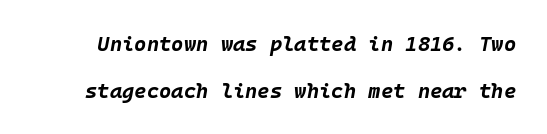
Q: Is the text bold? A: Yes.
Q: Is the text italic (slanted)? A: Yes, it leans right by about 10 degrees.
Q: Is the text underlined? A: No.
Q: Is the spacing between letters normal or unusually wide? A: Normal.
Q: Is the spacing between lines tight, normal or loose? A: Loose.
